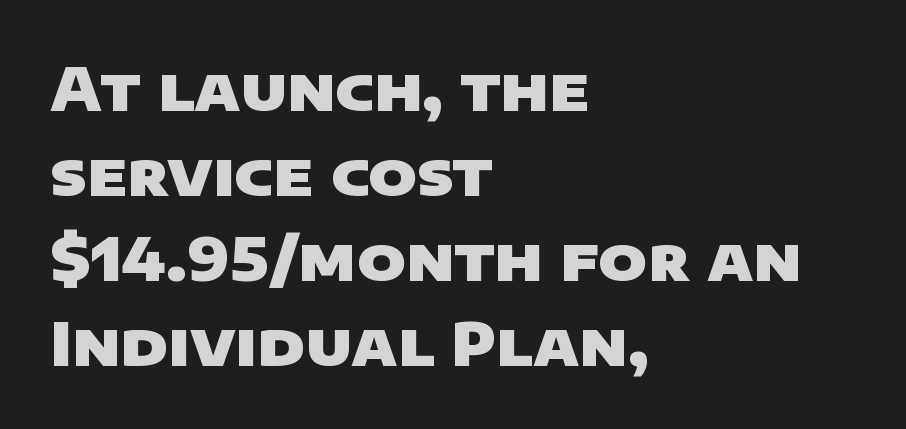
The image shows 59 px heavy, wide sans-serif type; set left-aligned, normal line spacing (1.44x), normal letter spacing, not underlined; low stroke contrast and a large x-height.
